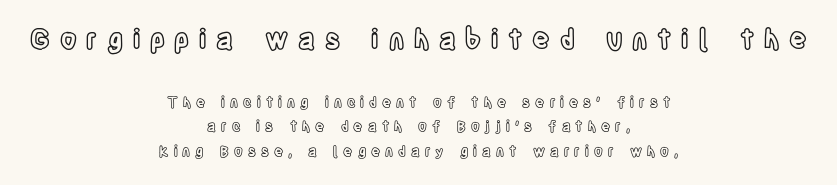
{"italic": "no", "underline": "no", "align": "center", "line_spacing_ratio": 1.75, "letter_spacing": "wide", "letter_spacing_em": 0.36, "larger_block": "first", "size_ratio": 1.93, "glyph_px": 27}
